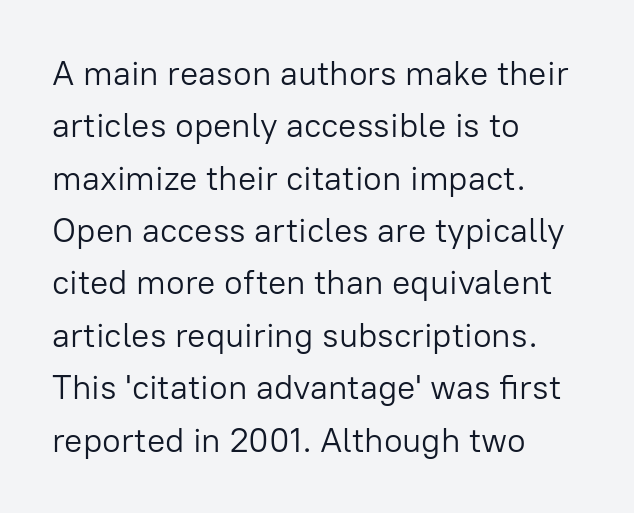
The image shows 34 px light sans-serif type, upright; set left-aligned, normal line spacing (1.54x), normal letter spacing, not underlined; low stroke contrast and a medium x-height.
